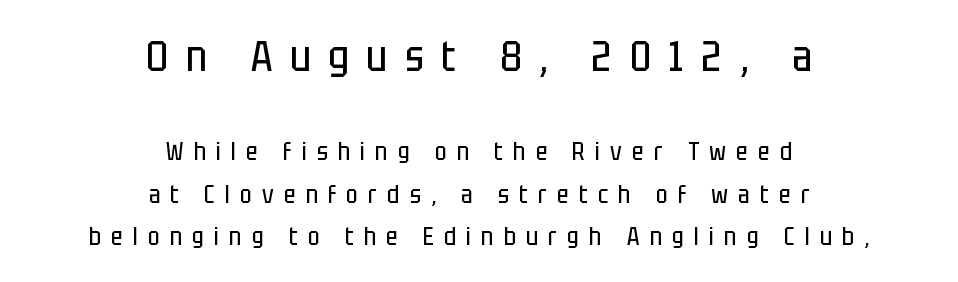
{"serif": "no", "italic": "no", "bold": "no", "weight": "regular", "width": "condensed", "stroke_contrast": "low", "x_height": "large", "monospaced": "no", "underline": "no", "align": "center", "line_spacing": "normal", "line_spacing_ratio": 1.7, "letter_spacing": "wide", "letter_spacing_em": 0.41, "larger_block": "first", "size_ratio": 1.72, "glyph_px": 43}
